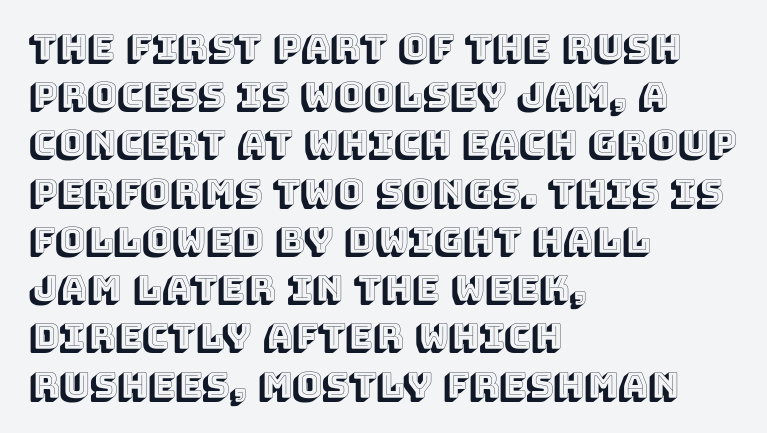
Q: Is the text italic (slanted)? A: No, it is upright.
Q: Is the text underlined? A: No.
Q: How is the paragraph aligned? A: Left-aligned.
Q: Is the spacing between letters normal or unusually wide? A: Normal.
Q: Is the spacing between lines tight, normal or loose? A: Normal.
Q: Width (condensed, normal, or wide)? A: Normal.
Q: x-height? A: Large.
Q: Monospaced? A: No.
